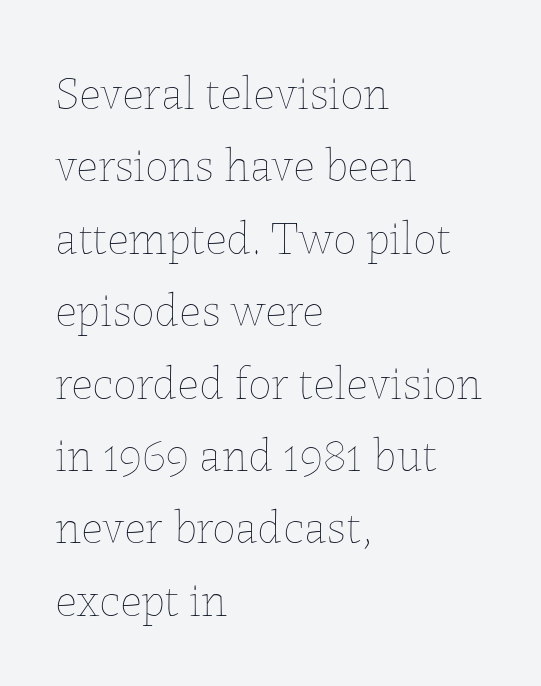
Q: Is the text bold? A: No.
Q: Is the text italic (slanted)? A: No, it is upright.
Q: Is the text underlined? A: No.
Q: How is the paragraph aligned? A: Left-aligned.
Q: Is the spacing between letters normal or unusually wide? A: Normal.
Q: Is the spacing between lines tight, normal or loose? A: Normal.
Q: Width (condensed, normal, or wide)? A: Normal.
Q: Stroke contrast? A: Low.
Q: x-height? A: Medium.
Q: Monospaced? A: No.
